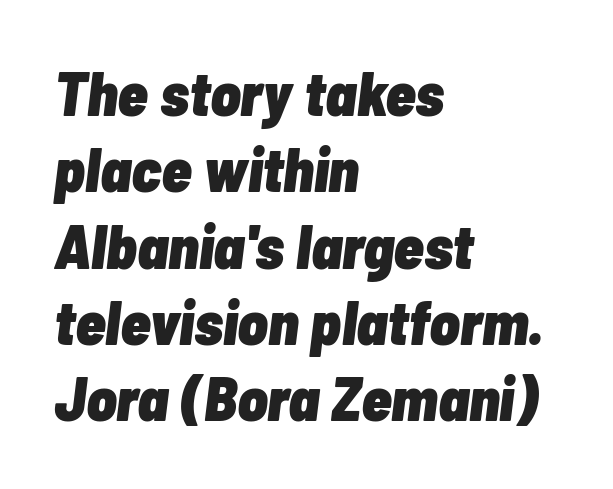
Q: Is the text bold? A: Yes.
Q: Is the text italic (slanted)? A: Yes, it leans right by about 7 degrees.
Q: Is the text underlined? A: No.
Q: How is the paragraph aligned? A: Left-aligned.
Q: Is the spacing between letters normal or unusually wide? A: Normal.
Q: Width (condensed, normal, or wide)? A: Condensed.
Q: Stroke contrast? A: Low.
Q: x-height? A: Medium.
Q: Monospaced? A: No.
